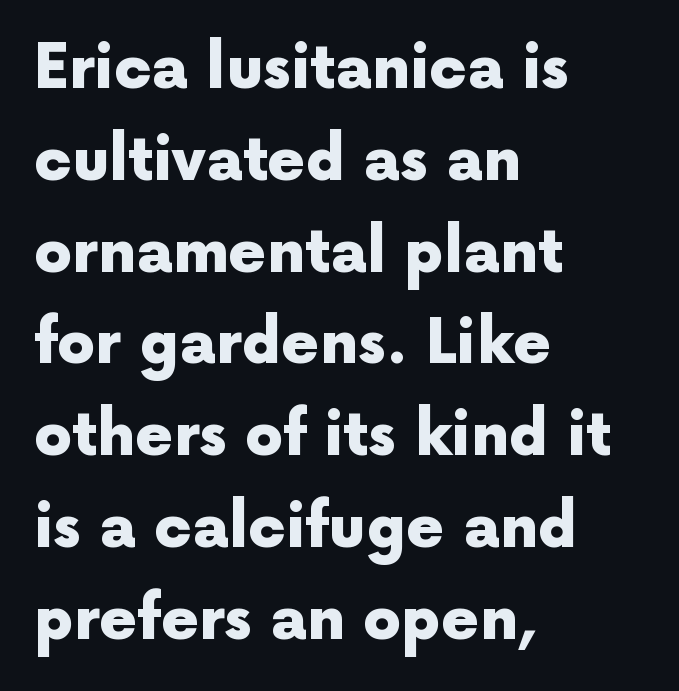
{"serif": "no", "italic": "no", "bold": "yes", "weight": "heavy", "width": "normal", "x_height": "medium", "monospaced": "no", "underline": "no", "align": "left", "line_spacing": "normal", "line_spacing_ratio": 1.53, "letter_spacing": "normal", "letter_spacing_em": 0.0, "glyph_px": 60}
